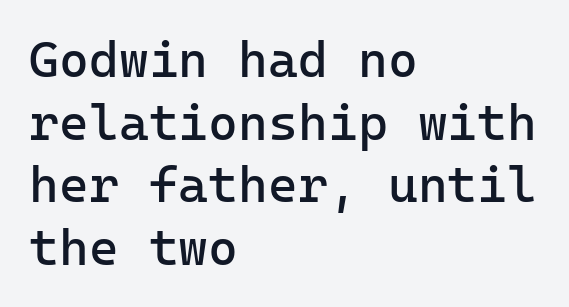
{"serif": "no", "italic": "no", "bold": "no", "weight": "regular", "width": "normal", "stroke_contrast": "low", "x_height": "medium", "underline": "no", "align": "left", "line_spacing_ratio": 1.23, "letter_spacing": "normal", "letter_spacing_em": 0.0, "glyph_px": 51}
